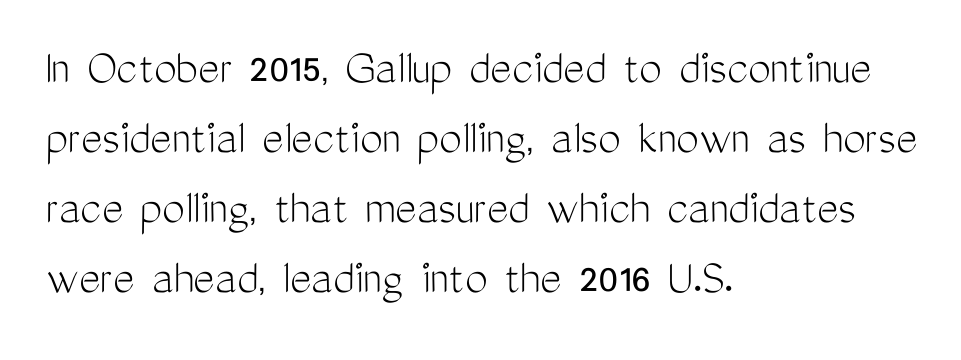
{"serif": "no", "italic": "no", "bold": "no", "weight": "light", "width": "condensed", "stroke_contrast": "medium", "x_height": "medium", "monospaced": "no", "underline": "no", "align": "left", "line_spacing": "normal", "line_spacing_ratio": 1.37, "letter_spacing": "normal", "letter_spacing_em": 0.0, "glyph_px": 51}
